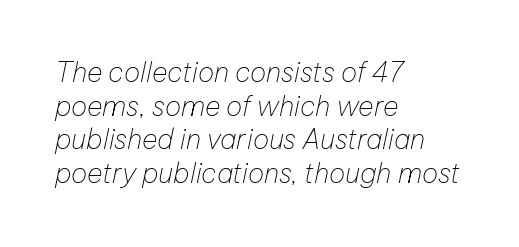
The typography opts for an oblique posture over an upright one. Stems and bowls with no extra thickness — not bold. The area under the type is left untouched. Line beginnings align vertically; line endings do not. You could call the tracking neutral — neither tight nor loose. Regular leading.
